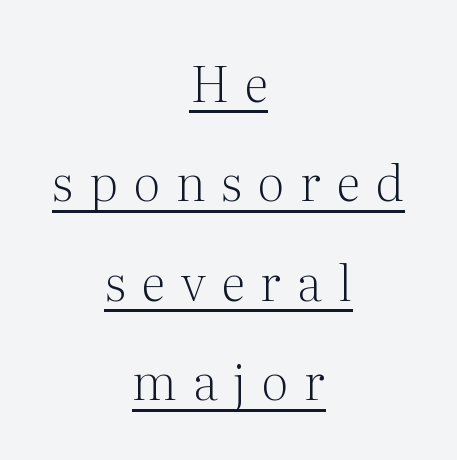
{"serif": "yes", "italic": "no", "bold": "no", "weight": "light", "width": "normal", "stroke_contrast": "medium", "x_height": "medium", "monospaced": "no", "underline": "yes", "align": "center", "line_spacing": "loose", "line_spacing_ratio": 1.99, "letter_spacing": "wide", "letter_spacing_em": 0.32, "glyph_px": 50}
